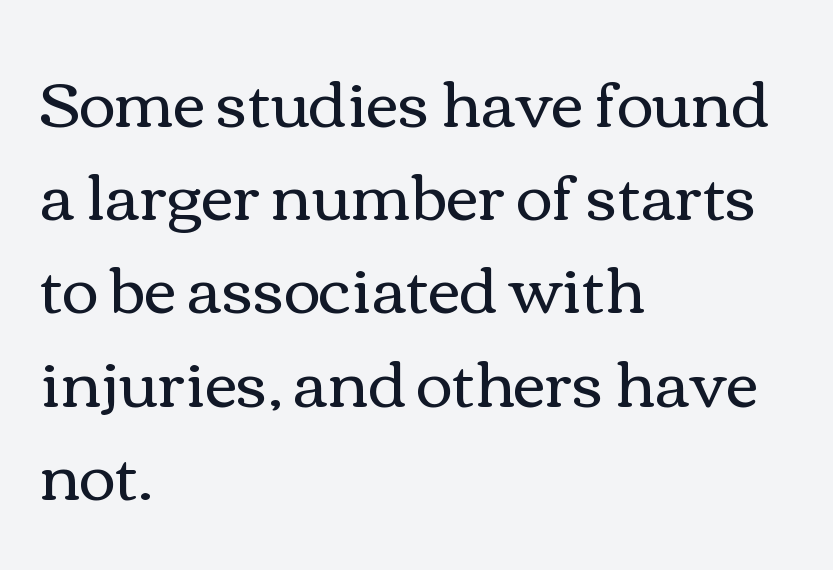
Q: Is the text bold? A: No.
Q: Is the text italic (slanted)? A: No, it is upright.
Q: Is the text underlined? A: No.
Q: How is the paragraph aligned? A: Left-aligned.
Q: Is the spacing between letters normal or unusually wide? A: Normal.
Q: Is the spacing between lines tight, normal or loose? A: Normal.
Q: Width (condensed, normal, or wide)? A: Wide.
Q: x-height? A: Medium.
Q: Monospaced? A: No.
